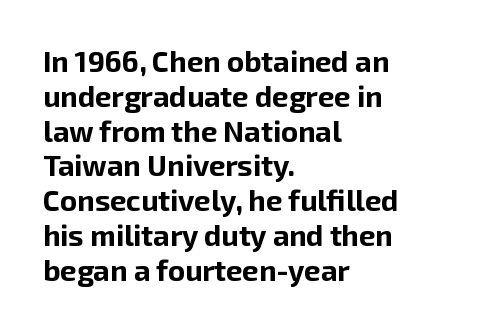
The image shows 29 px bold sans-serif type, upright; set left-aligned, line spacing 1.2x, normal letter spacing, not underlined; low stroke contrast and a medium x-height.
